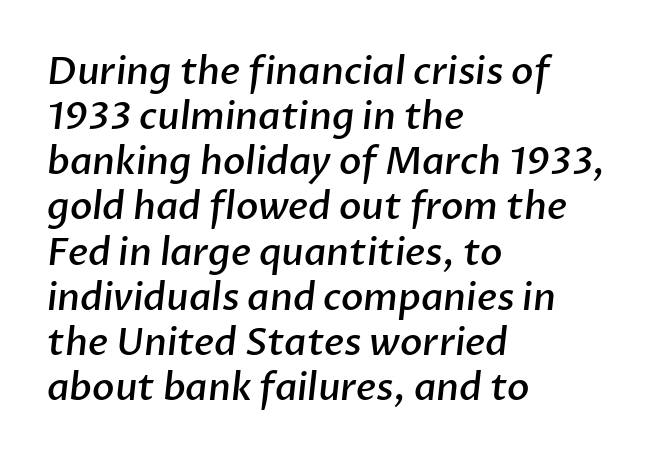
Q: Is the text bold? A: Semi-bold.
Q: Is the typeface a serif or a sans-serif typeface? A: Sans-serif.
Q: Is the text underlined? A: No.
Q: How is the paragraph aligned? A: Left-aligned.
Q: Is the spacing between letters normal or unusually wide? A: Normal.
Q: Width (condensed, normal, or wide)? A: Normal.
Q: Stroke contrast? A: Low.
Q: x-height? A: Medium.
Q: Monospaced? A: No.
